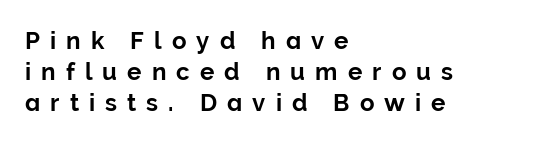
{"italic": "no", "underline": "no", "align": "left", "line_spacing": "normal", "line_spacing_ratio": 1.3, "letter_spacing": "wide", "letter_spacing_em": 0.42, "glyph_px": 24}
